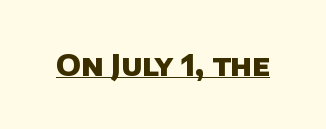
{"serif": "no", "bold": "yes", "weight": "heavy", "width": "normal", "stroke_contrast": "low", "x_height": "large", "monospaced": "no", "underline": "yes", "letter_spacing": "normal", "letter_spacing_em": 0.0, "glyph_px": 29}
